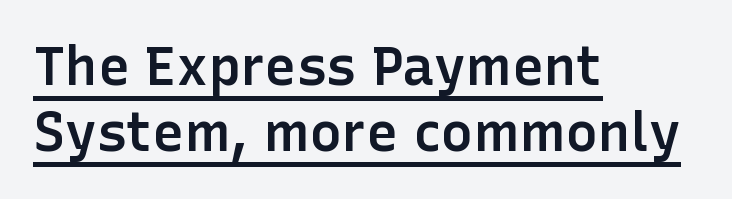
Each word holds together tightly as a unit, with standard inter-letter gaps. The lettering holds an erect, upright posture throughout. Compared with an ordinary text face, these strokes are moderately heavier — a semibold. The characters display no serif detailing; their extremities are plain.
